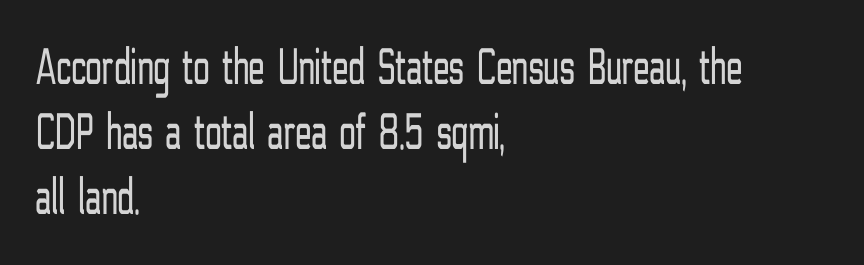
The image shows 53 px light, condensed sans-serif type, upright; set left-aligned, line spacing 1.23x, normal letter spacing, not underlined; low stroke contrast and a medium x-height.
